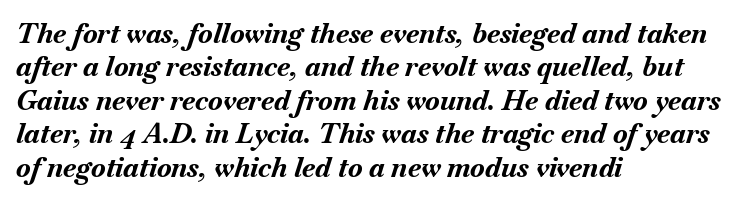
Q: Is the text bold? A: Yes.
Q: Is the text italic (slanted)? A: Yes, it leans right by about 18 degrees.
Q: Is the text underlined? A: No.
Q: How is the paragraph aligned? A: Left-aligned.
Q: Is the spacing between letters normal or unusually wide? A: Normal.
